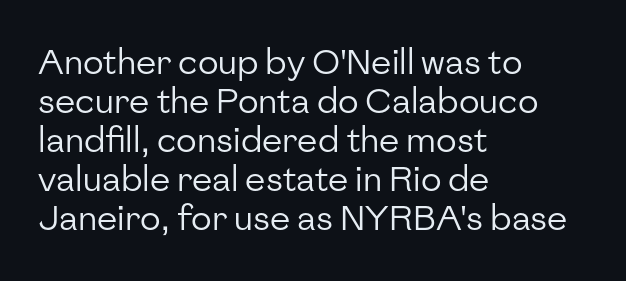
Q: Is the text bold? A: No.
Q: Is the text italic (slanted)? A: No, it is upright.
Q: Is the typeface a serif or a sans-serif typeface? A: Sans-serif.
Q: Is the text underlined? A: No.
Q: How is the paragraph aligned? A: Left-aligned.
Q: Is the spacing between letters normal or unusually wide? A: Normal.
Q: Is the spacing between lines tight, normal or loose? A: Tight.
Q: Width (condensed, normal, or wide)? A: Normal.
Q: Stroke contrast? A: Low.
Q: x-height? A: Medium.
Q: Monospaced? A: No.
